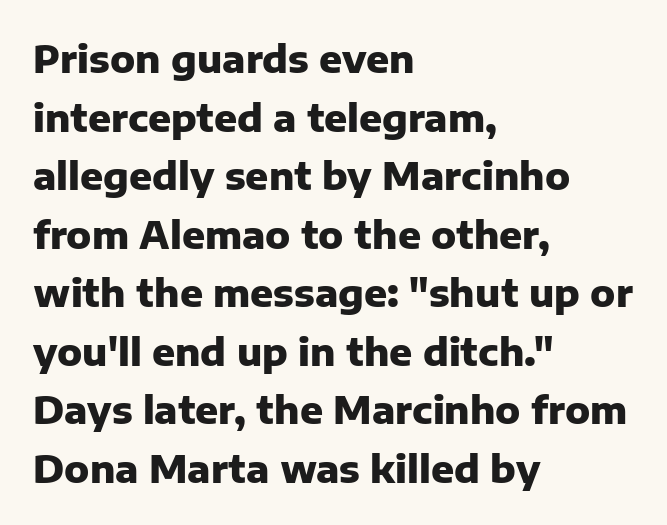
The image shows 38 px heavy sans-serif type, upright; set left-aligned, normal line spacing (1.54x), normal letter spacing, not underlined; low stroke contrast and a medium x-height.
